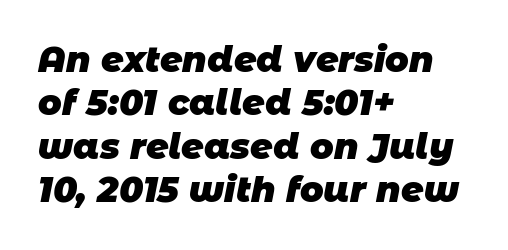
Q: Is the text bold? A: Yes.
Q: Is the typeface a serif or a sans-serif typeface? A: Sans-serif.
Q: Is the text underlined? A: No.
Q: How is the paragraph aligned? A: Left-aligned.
Q: Is the spacing between letters normal or unusually wide? A: Normal.
Q: Width (condensed, normal, or wide)? A: Normal.
Q: Stroke contrast? A: Low.
Q: x-height? A: Large.
Q: Monospaced? A: No.
